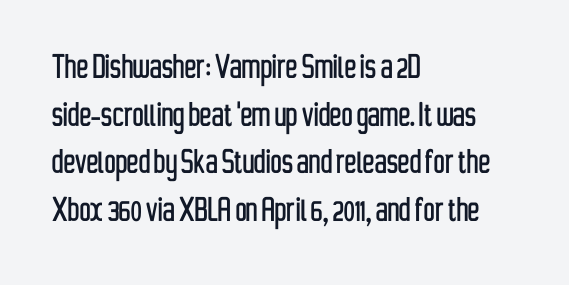
{"serif": "no", "italic": "no", "width": "condensed", "stroke_contrast": "low", "x_height": "medium", "monospaced": "no", "underline": "no", "align": "left", "line_spacing_ratio": 1.22, "letter_spacing": "normal", "letter_spacing_em": 0.0, "glyph_px": 39}
